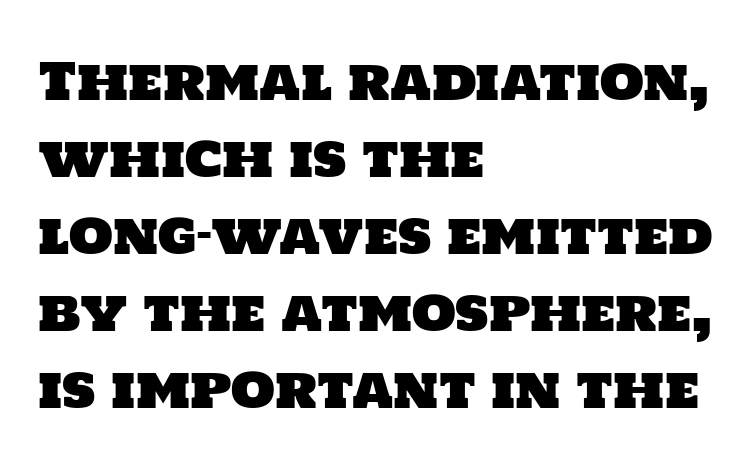
{"serif": "no", "width": "normal", "stroke_contrast": "low", "x_height": "large", "monospaced": "no", "underline": "no", "align": "left", "line_spacing": "normal", "line_spacing_ratio": 1.51, "letter_spacing": "normal", "letter_spacing_em": 0.0, "glyph_px": 51}
